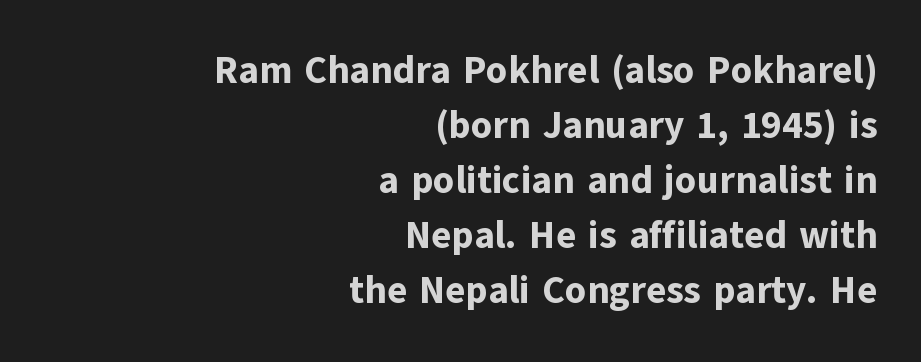
Q: Is the text bold? A: Yes.
Q: Is the text italic (slanted)? A: No, it is upright.
Q: Is the typeface a serif or a sans-serif typeface? A: Sans-serif.
Q: Is the text underlined? A: No.
Q: How is the paragraph aligned? A: Right-aligned.
Q: Is the spacing between letters normal or unusually wide? A: Normal.
Q: Is the spacing between lines tight, normal or loose? A: Normal.
Q: Width (condensed, normal, or wide)? A: Normal.
Q: Stroke contrast? A: Low.
Q: x-height? A: Medium.
Q: Monospaced? A: No.
